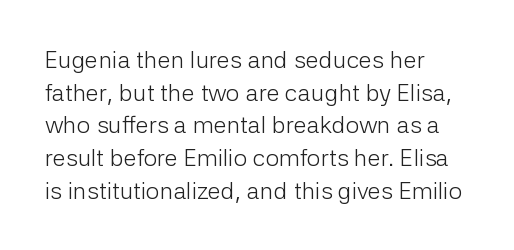
Plain, unruled lines of type. Ordinary non-slanted type is in use. Does extra space separate the letters? No, they use regular spacing. This is not heavy type; no bold has been used. These lines sit exactly where default settings would place them. Reading down the block, your eye returns to a fixed left position each line.
